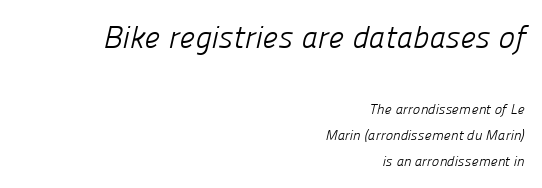
No chunkiness to these letters — they're not bold. Is the lower block the larger one? No — the upper block carries the bigger type. The characters display no serif detailing; their extremities are plain. These lines are set flush right with a ragged left edge. Each word holds together tightly as a unit, with standard inter-letter gaps.
